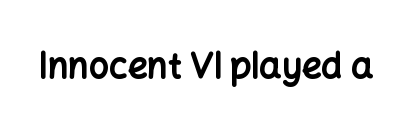
Q: Is the text bold? A: Yes.
Q: Is the text italic (slanted)? A: No, it is upright.
Q: Is the typeface a serif or a sans-serif typeface? A: Sans-serif.
Q: Is the text underlined? A: No.
Q: Is the spacing between letters normal or unusually wide? A: Normal.
Q: Width (condensed, normal, or wide)? A: Normal.
Q: Stroke contrast? A: Low.
Q: x-height? A: Medium.
Q: Monospaced? A: No.
